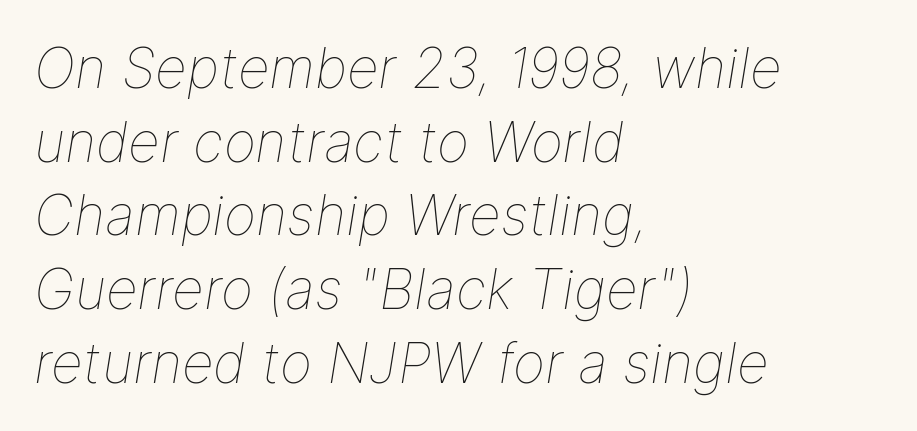
Q: Is the text bold? A: No.
Q: Is the text italic (slanted)? A: Yes, it leans right by about 9 degrees.
Q: Is the text underlined? A: No.
Q: How is the paragraph aligned? A: Left-aligned.
Q: Is the spacing between letters normal or unusually wide? A: Normal.
Q: Is the spacing between lines tight, normal or loose? A: Normal.
Q: Width (condensed, normal, or wide)? A: Normal.
Q: Stroke contrast? A: Low.
Q: x-height? A: Medium.
Q: Monospaced? A: No.
